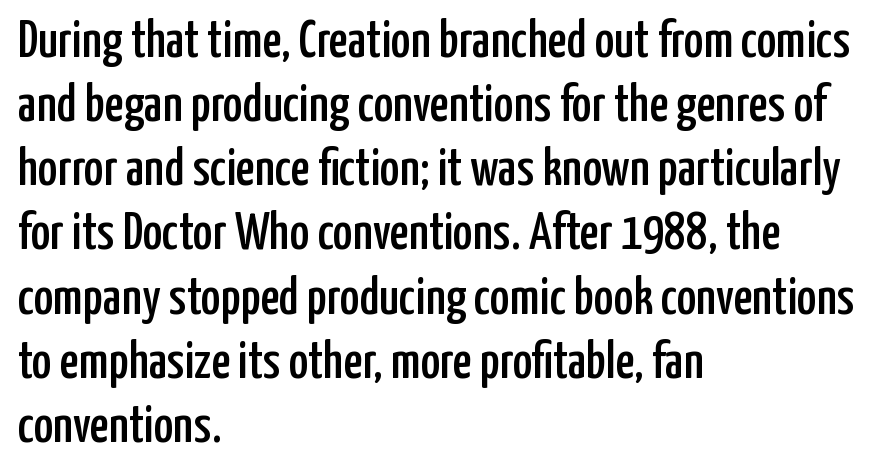
{"serif": "no", "italic": "no", "width": "condensed", "stroke_contrast": "low", "x_height": "medium", "monospaced": "no", "underline": "no", "align": "left", "line_spacing_ratio": 1.21, "letter_spacing": "normal", "letter_spacing_em": 0.0, "glyph_px": 53}
